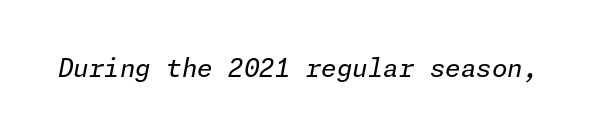
The image shows 25 px text type, italic (leaning right); set normal letter spacing, not underlined.
